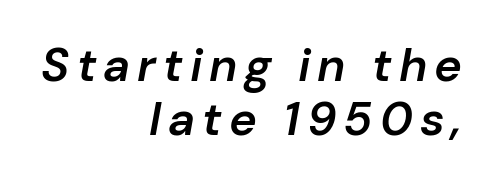
The image shows 47 px semibold type, italic (leaning right); set right-aligned, tight line spacing (1.14x), not underlined; low stroke contrast and a medium x-height.
